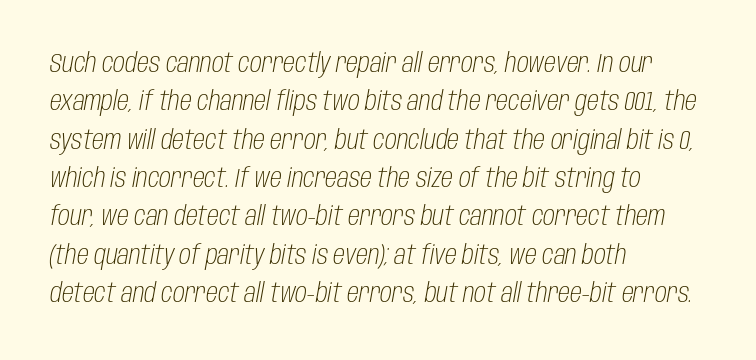
{"italic": "yes", "lean": "right", "slant_degrees": 10, "bold": "no", "underline": "no", "align": "left", "line_spacing": "normal", "line_spacing_ratio": 1.42, "letter_spacing": "normal", "letter_spacing_em": 0.0, "glyph_px": 27}
